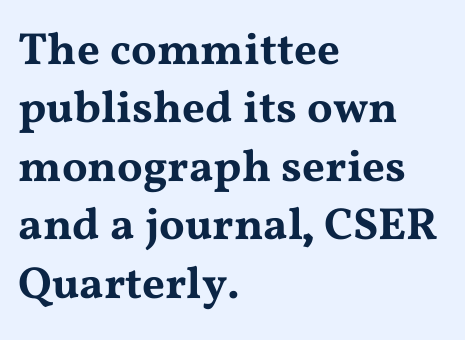
The image shows 45 px wide serif type, upright; set left-aligned, normal line spacing (1.3x), normal letter spacing, not underlined; medium stroke contrast and a medium x-height.
